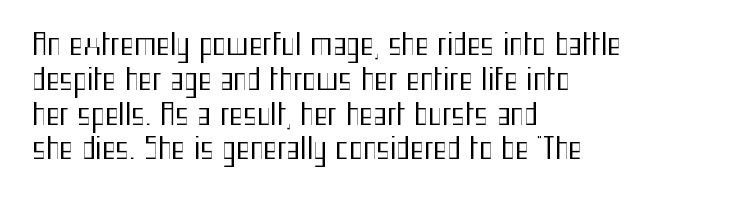
Q: Is the text bold? A: No.
Q: Is the text italic (slanted)? A: No, it is upright.
Q: Is the typeface a serif or a sans-serif typeface? A: Sans-serif.
Q: Is the text underlined? A: No.
Q: How is the paragraph aligned? A: Left-aligned.
Q: Is the spacing between letters normal or unusually wide? A: Normal.
Q: Width (condensed, normal, or wide)? A: Condensed.
Q: Stroke contrast? A: Medium.
Q: x-height? A: Medium.
Q: Monospaced? A: No.
